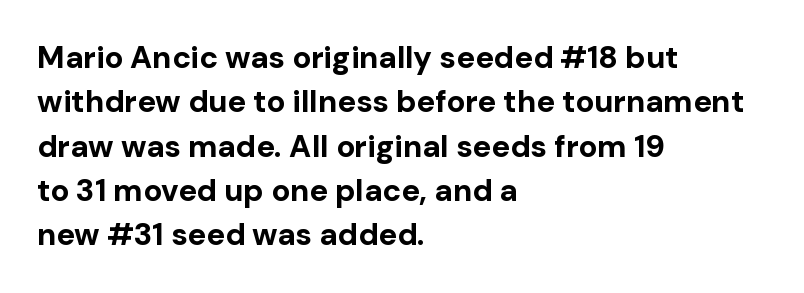
What's the leading like? Ordinary, nothing unusual. These lines were composed using upright roman letters. Nope, no serifs anywhere on these letters. Where is the straight margin? On the left. The rendering uses a bold face; every stroke is thick and dark. Character widths vary here, with narrow letters taking less room than wide ones.
